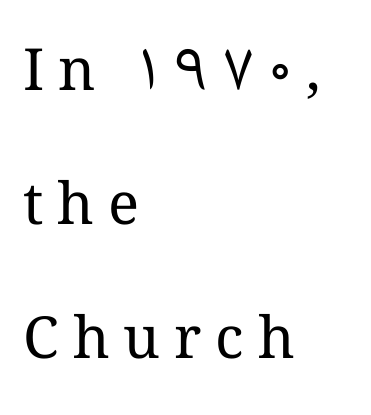
Q: Is the text bold? A: No.
Q: Is the text italic (slanted)? A: No, it is upright.
Q: Is the text underlined? A: No.
Q: How is the paragraph aligned? A: Left-aligned.
Q: Is the spacing between letters normal or unusually wide? A: Unusually wide.
Q: Is the spacing between lines tight, normal or loose? A: Loose.
Q: Width (condensed, normal, or wide)? A: Normal.
Q: Stroke contrast? A: Medium.
Q: x-height? A: Medium.
Q: Monospaced? A: No.
